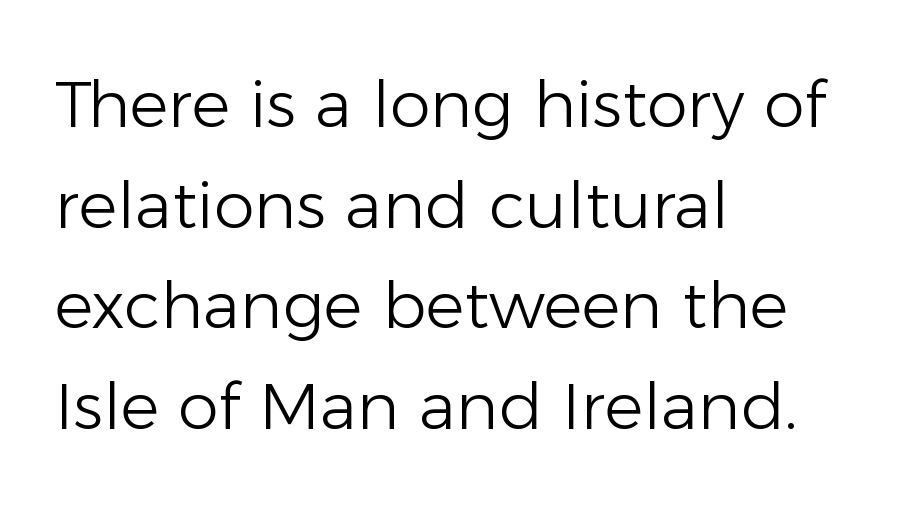
The image shows 65 px light sans-serif type, upright; set left-aligned, normal line spacing (1.55x), normal letter spacing, not underlined; low stroke contrast and a medium x-height.
